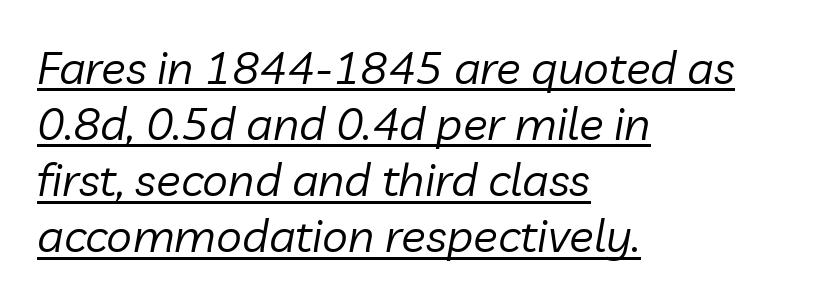
The image shows 46 px regular-weight type, italic (leaning right); set left-aligned, line spacing 1.22x, normal letter spacing, underlined; low stroke contrast and a medium x-height.
